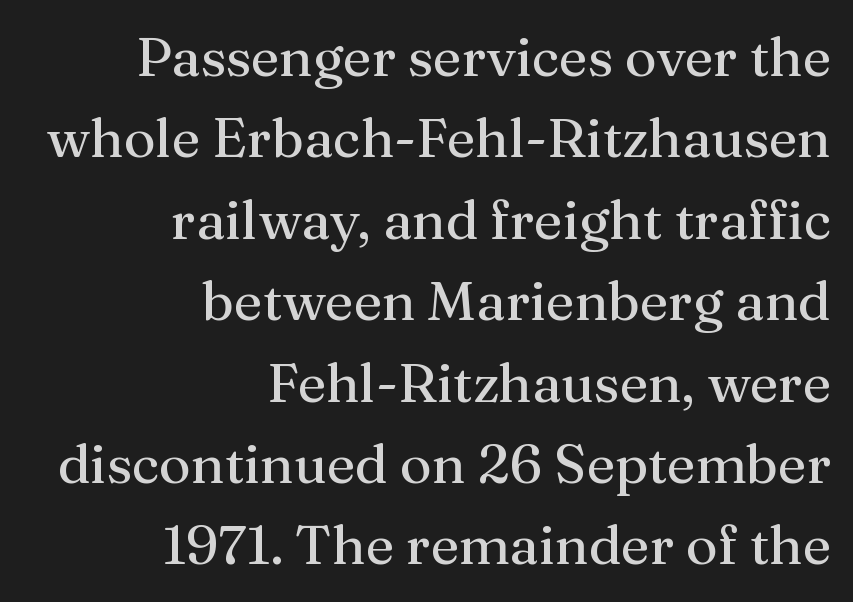
The image shows 55 px regular-weight serif type, upright; set right-aligned, normal line spacing (1.48x), normal letter spacing, not underlined; medium stroke contrast and a medium x-height.
